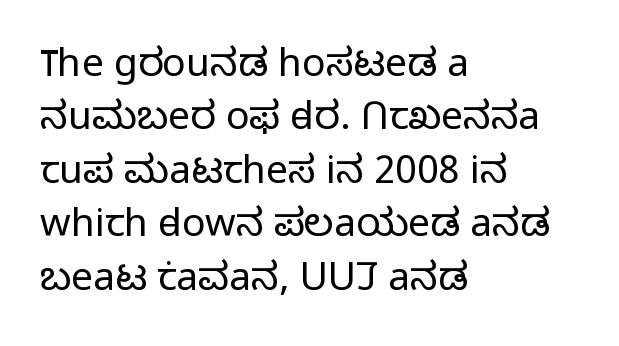
Q: Is the text bold? A: No.
Q: Is the text italic (slanted)? A: No, it is upright.
Q: Is the typeface a serif or a sans-serif typeface? A: Sans-serif.
Q: Is the text underlined? A: No.
Q: How is the paragraph aligned? A: Left-aligned.
Q: Is the spacing between letters normal or unusually wide? A: Normal.
Q: Is the spacing between lines tight, normal or loose? A: Normal.
Q: Width (condensed, normal, or wide)? A: Normal.
Q: Stroke contrast? A: Low.
Q: x-height? A: Medium.
Q: Monospaced? A: No.
